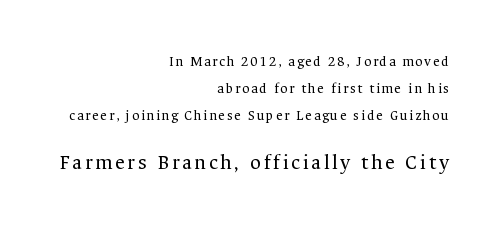
The image shows 21 px text type, upright; set right-aligned, loose line spacing (1.92x), not underlined; the second (bottom) block is 1.5x larger.
